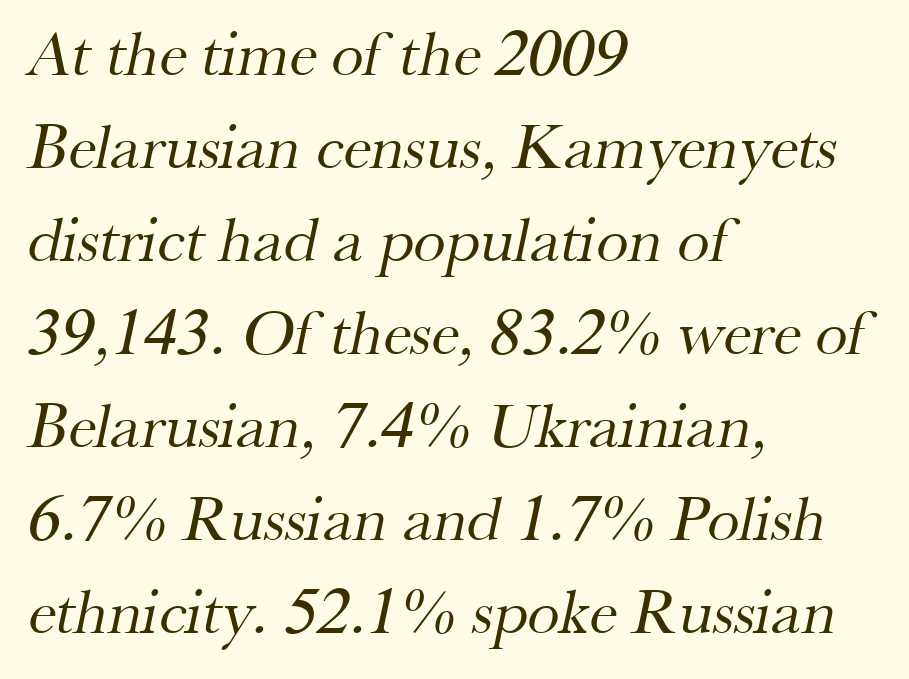
Q: Is the text bold? A: No.
Q: Is the typeface a serif or a sans-serif typeface? A: Serif.
Q: Is the text underlined? A: No.
Q: How is the paragraph aligned? A: Left-aligned.
Q: Is the spacing between letters normal or unusually wide? A: Normal.
Q: Is the spacing between lines tight, normal or loose? A: Normal.
Q: Width (condensed, normal, or wide)? A: Normal.
Q: Stroke contrast? A: Medium.
Q: x-height? A: Small.
Q: Monospaced? A: No.
